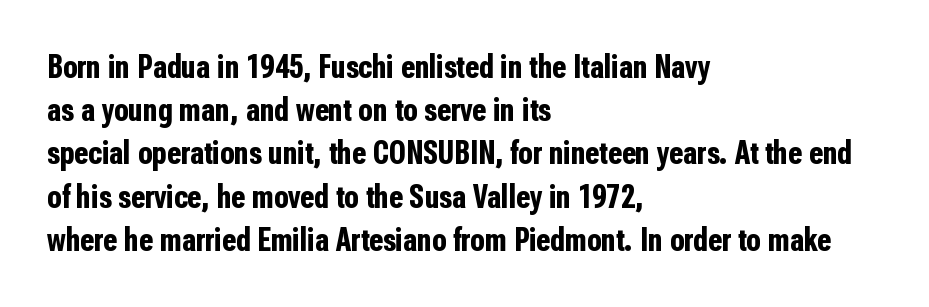
The image shows 33 px bold, condensed sans-serif type, upright; set left-aligned, normal line spacing (1.31x), normal letter spacing, not underlined; low stroke contrast and a medium x-height.
